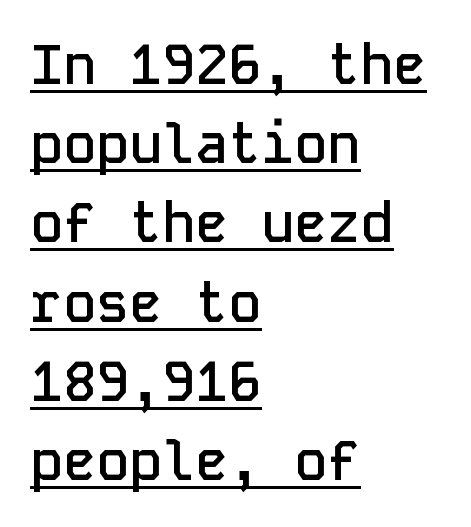
The image shows 55 px semibold sans-serif type, upright, monospaced; set left-aligned, normal line spacing (1.44x), normal letter spacing, underlined; low stroke contrast and a medium x-height.
